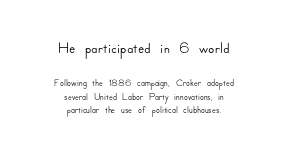
The image shows 23 px text type, upright; set centered, tight line spacing (0.96x), normal letter spacing, not underlined; the first (top) block is 1.64x larger.
